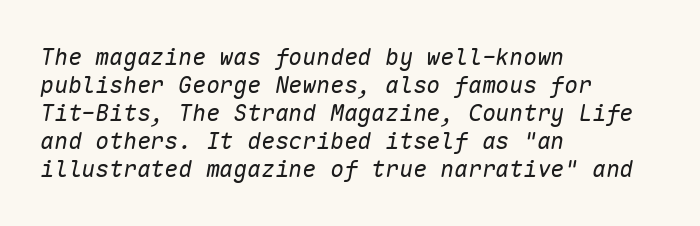
Q: Is the text bold? A: No.
Q: Is the text italic (slanted)? A: Yes, it leans right by about 10 degrees.
Q: Is the text underlined? A: No.
Q: How is the paragraph aligned? A: Left-aligned.
Q: Is the spacing between letters normal or unusually wide? A: Normal.
